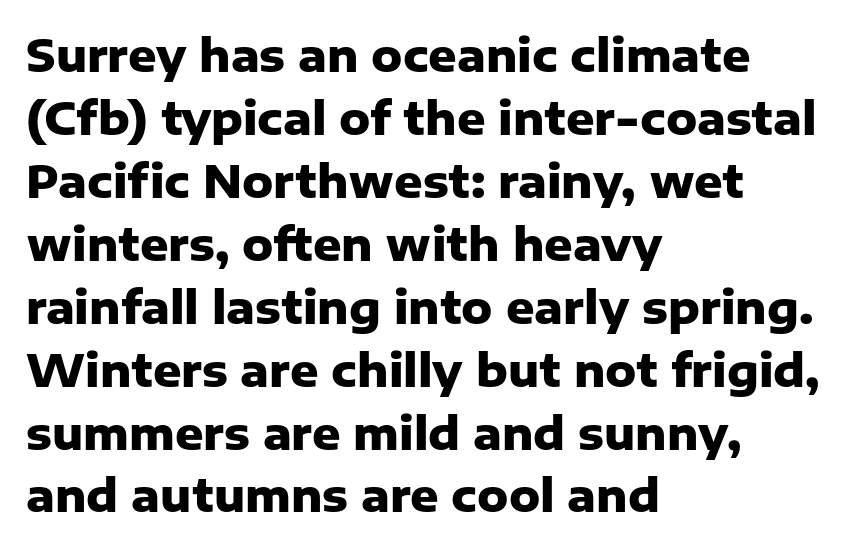
What weight is shown? A full bold with thick strokes. Words appear dense and cohesive because spacing is normal. In terms of letterform style, serifs are entirely absent. The rendering uses a moderate line-height, typical for paragraphs. The rendering anchors every line to the left-hand side. The space beneath each line is pristine and unruled.
